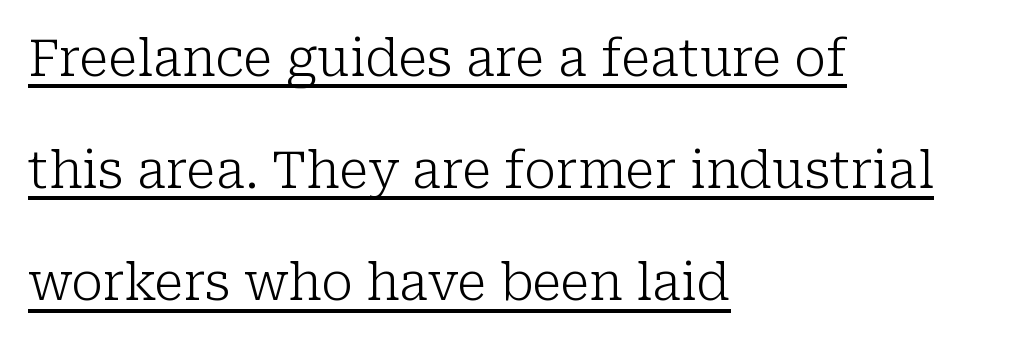
Q: Is the text bold? A: No.
Q: Is the text italic (slanted)? A: No, it is upright.
Q: Is the typeface a serif or a sans-serif typeface? A: Serif.
Q: Is the text underlined? A: Yes.
Q: How is the paragraph aligned? A: Left-aligned.
Q: Is the spacing between letters normal or unusually wide? A: Normal.
Q: Is the spacing between lines tight, normal or loose? A: Loose.
Q: Width (condensed, normal, or wide)? A: Normal.
Q: Stroke contrast? A: Low.
Q: x-height? A: Medium.
Q: Monospaced? A: No.
